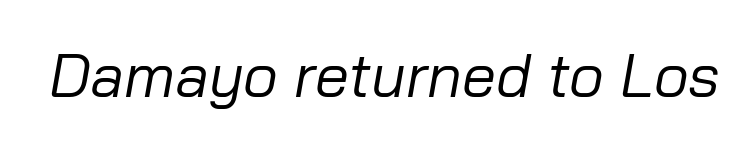
Short note: letters normally spaced. The baseline area is clear. The letters advance in unequal steps, a hallmark of proportional type. The weight would be labelled regular, book, light, or lighter still. Italic? Definitely — the glyphs are oblique.
